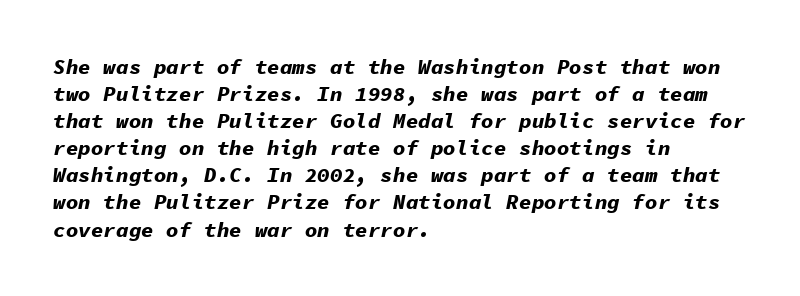
The image shows 21 px bold type, italic (leaning right); set left-aligned, normal line spacing (1.29x), normal letter spacing, not underlined.
